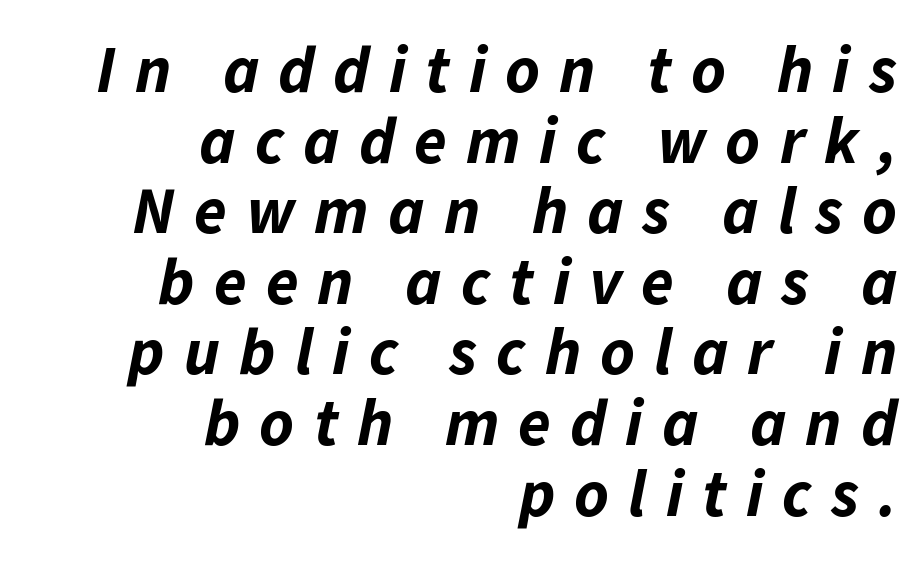
The image shows 66 px bold type, italic (leaning right); set right-aligned, tight line spacing (1.07x), unusually wide letter spacing (+0.29 em), not underlined; low stroke contrast and a medium x-height.
